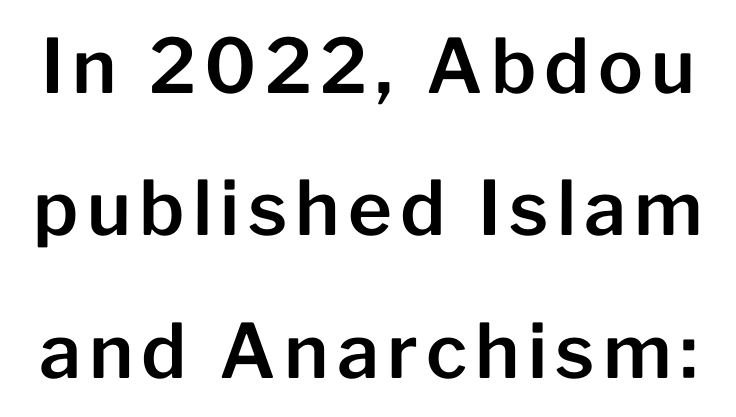
The image shows 75 px sans-serif type, upright; set loose line spacing (1.9x), not underlined; low stroke contrast and a medium x-height.
